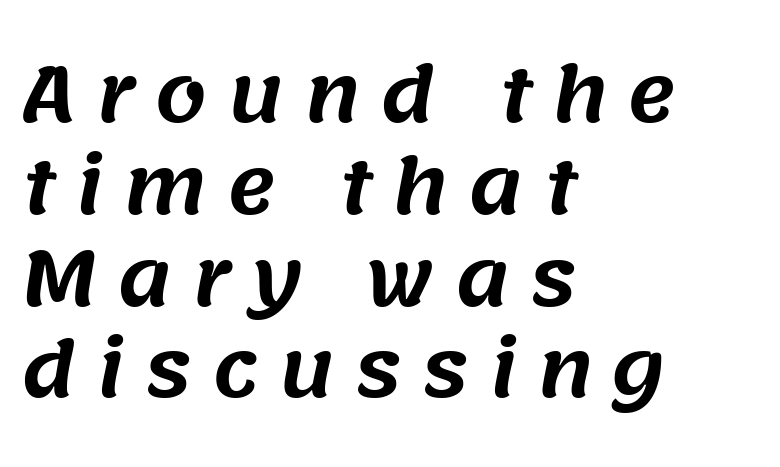
The image shows 74 px sans-serif type; set left-aligned, line spacing 1.24x, unusually wide letter spacing (+0.27 em), not underlined; medium stroke contrast and a large x-height.
